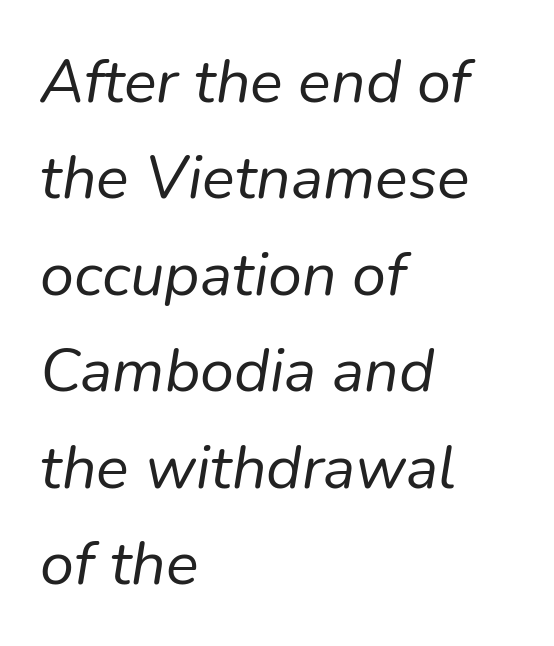
These lines were composed using italics. The ragged edge is on the right, which tells us the setting is flush left. Honestly, the letter spacing is just normal — you wouldn't notice it. Unmarked baselines from the first word to the last.
